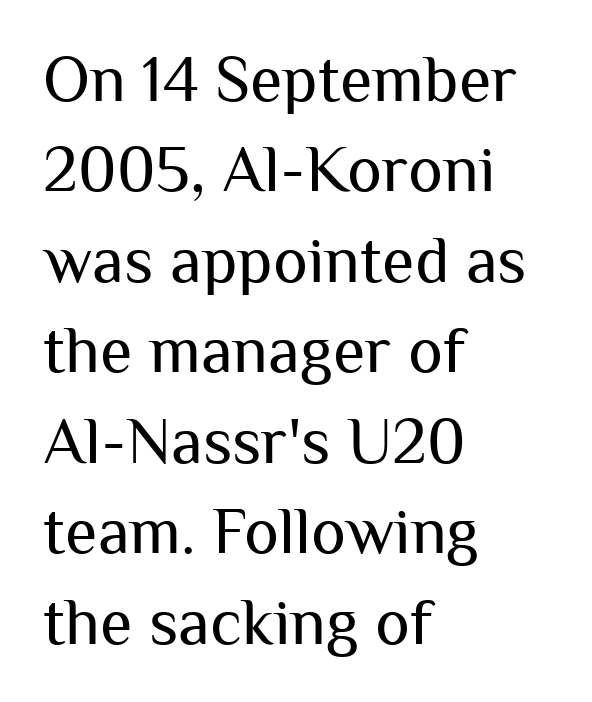
Q: Is the text bold? A: No.
Q: Is the text italic (slanted)? A: No, it is upright.
Q: Is the typeface a serif or a sans-serif typeface? A: Sans-serif.
Q: Is the text underlined? A: No.
Q: How is the paragraph aligned? A: Left-aligned.
Q: Is the spacing between letters normal or unusually wide? A: Normal.
Q: Is the spacing between lines tight, normal or loose? A: Normal.
Q: Width (condensed, normal, or wide)? A: Normal.
Q: Stroke contrast? A: Medium.
Q: x-height? A: Medium.
Q: Monospaced? A: No.
